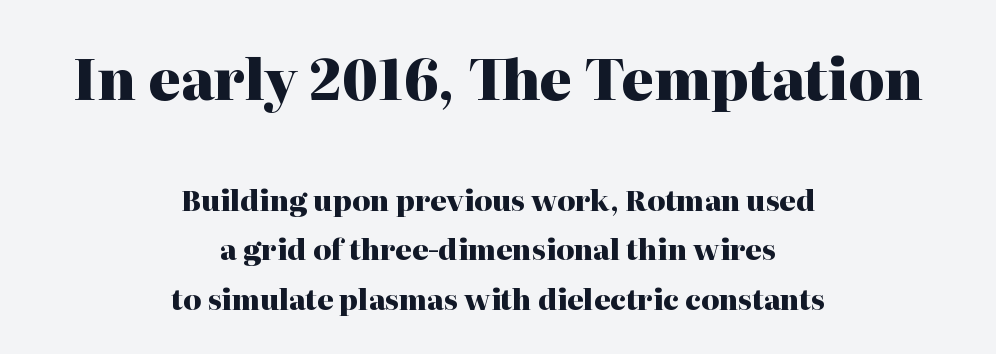
The image shows 56 px heavy serif type, upright; set centered, line spacing 1.77x, normal letter spacing, not underlined; the first (top) block is 2.0x larger; high stroke contrast and a medium x-height.
